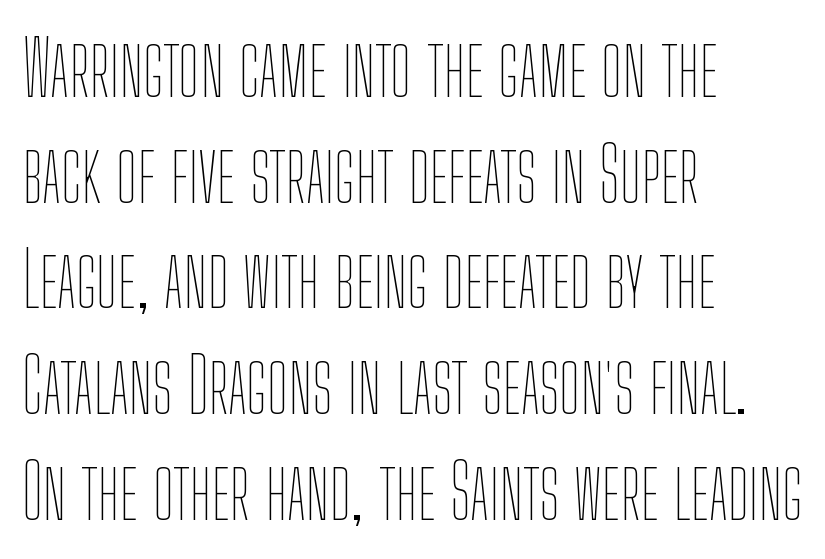
{"italic": "no", "bold": "no", "weight": "thin", "width": "condensed", "stroke_contrast": "low", "x_height": "medium", "monospaced": "no", "underline": "no", "align": "left", "line_spacing": "normal", "line_spacing_ratio": 1.39, "letter_spacing": "normal", "letter_spacing_em": 0.0, "glyph_px": 76}
